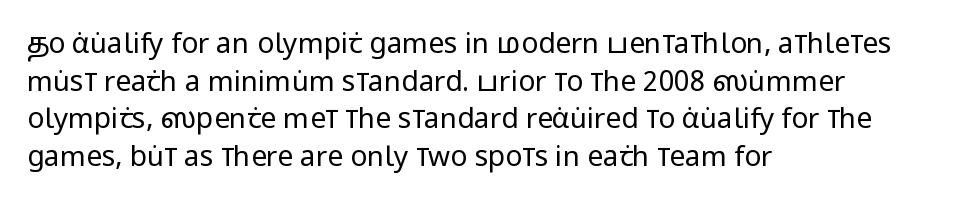
{"serif": "no", "italic": "no", "bold": "no", "weight": "regular", "width": "condensed", "stroke_contrast": "low", "x_height": "large", "monospaced": "no", "underline": "no", "align": "left", "line_spacing": "normal", "line_spacing_ratio": 1.34, "letter_spacing": "normal", "letter_spacing_em": 0.0, "glyph_px": 28}
